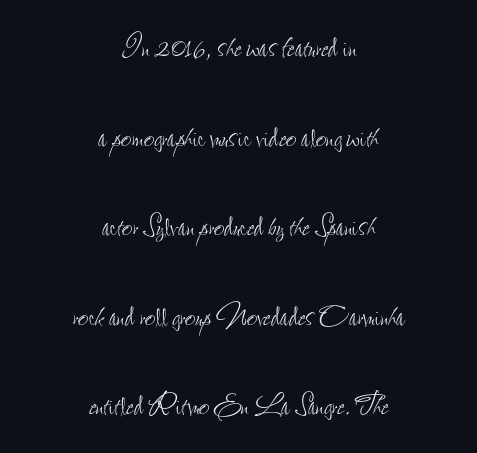
Notice the wide empty band between every row — that's loose leading. The passage shown is typed in a proportional face where columns would drift. The tracking reads as untouched default to a designer's eye. Check the space under the baseline: it is left empty.
